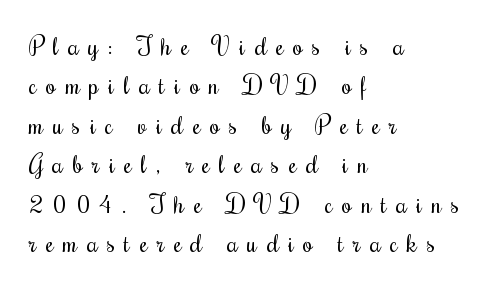
{"bold": "no", "underline": "no", "align": "left", "line_spacing": "normal", "line_spacing_ratio": 1.58, "letter_spacing": "wide", "letter_spacing_em": 0.38, "glyph_px": 25}
